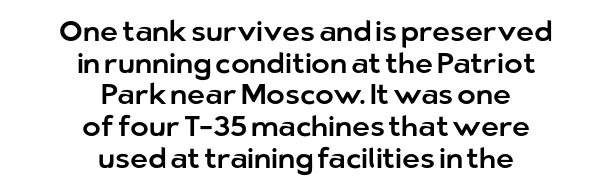
The image shows 28 px sans-serif type, upright; set centered, tight line spacing (1.13x), normal letter spacing, not underlined; low stroke contrast and a medium x-height.
